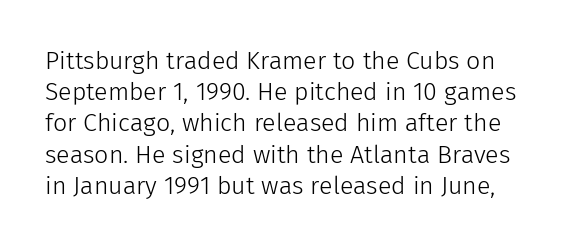
The image shows 25 px text type, upright; set normal line spacing (1.25x), normal letter spacing, not underlined.
